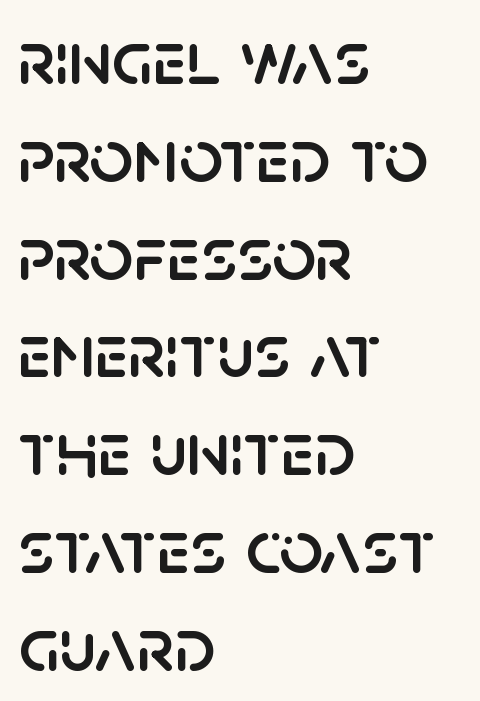
The image shows 77 px sans-serif type, upright; set left-aligned, normal line spacing (1.27x), normal letter spacing, not underlined; low stroke contrast and a large x-height.
